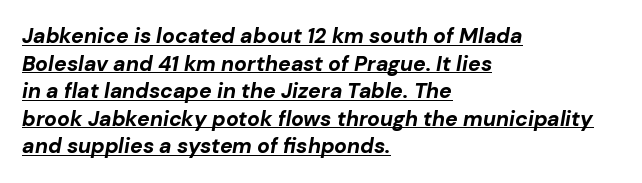
Q: Is the text bold? A: Yes.
Q: Is the text italic (slanted)? A: Yes, it leans right by about 10 degrees.
Q: Is the text underlined? A: Yes.
Q: How is the paragraph aligned? A: Left-aligned.
Q: Is the spacing between letters normal or unusually wide? A: Normal.
Q: Is the spacing between lines tight, normal or loose? A: Normal.
